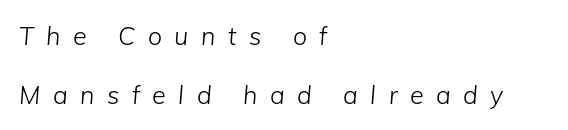
The image shows 25 px text type, italic (leaning right); set left-aligned, loose line spacing (2.36x), unusually wide letter spacing (+0.5 em), not underlined.
